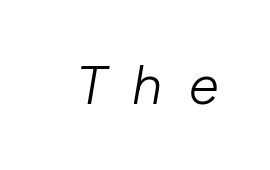
The typeface has the unassuming heft of standard copy or less. Beneath every word, the page is bare. The specimen reads as italic at a glance. The passage shown is typed in a proportional face where columns would drift. The passage shown has open, widely tracked lettering throughout.
